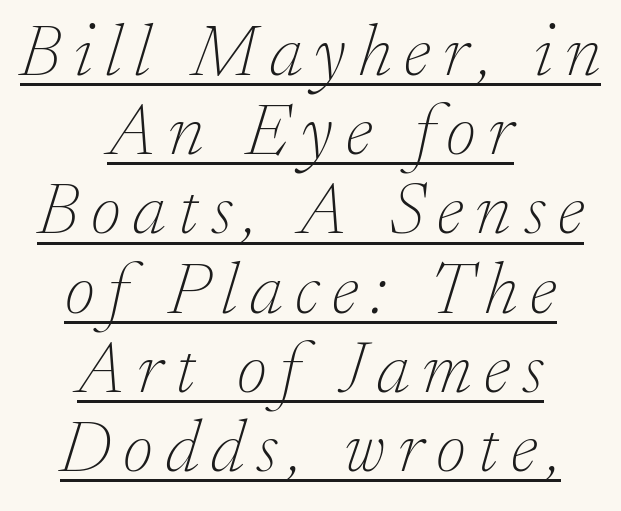
Q: Is the text bold? A: No.
Q: Is the text italic (slanted)? A: Yes, it leans right by about 17 degrees.
Q: Is the typeface a serif or a sans-serif typeface? A: Serif.
Q: Is the text underlined? A: Yes.
Q: How is the paragraph aligned? A: Centered.
Q: Is the spacing between lines tight, normal or loose? A: Tight.
Q: Width (condensed, normal, or wide)? A: Normal.
Q: Stroke contrast? A: Low.
Q: x-height? A: Small.
Q: Monospaced? A: No.
